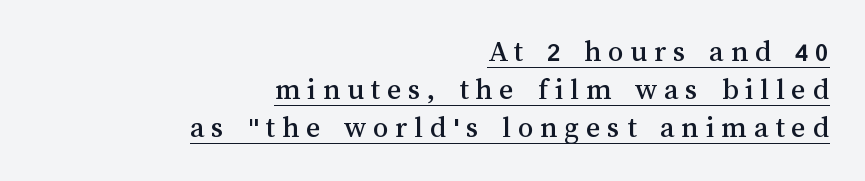
The image shows 31 px text type, upright; set right-aligned, line spacing 1.23x, unusually wide letter spacing (+0.22 em), underlined; medium stroke contrast and a medium x-height.
